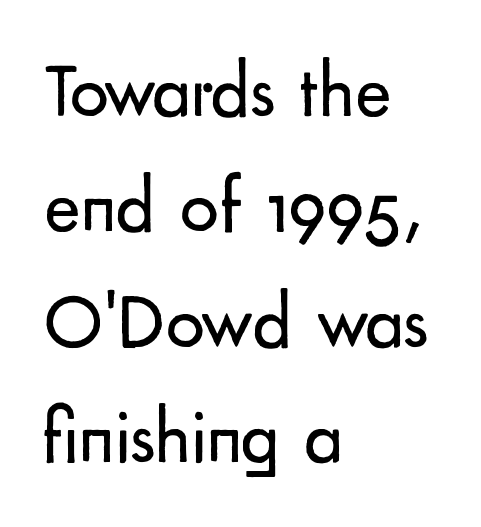
Standard letterfit; no display-style spreading of the glyphs. A normal amount of white space separates one row of letters from the next. Nope, no serifs anywhere on these letters. Teacher's note: observe the even left margin — that is flush-left alignment. Beneath every word, the page is bare.
